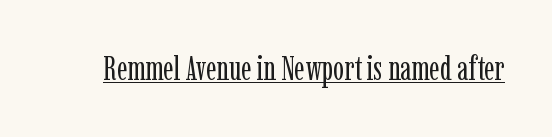
{"serif": "yes", "italic": "no", "bold": "no", "weight": "regular", "width": "condensed", "stroke_contrast": "low", "x_height": "medium", "monospaced": "no", "underline": "yes", "letter_spacing": "normal", "letter_spacing_em": 0.0, "glyph_px": 33}
